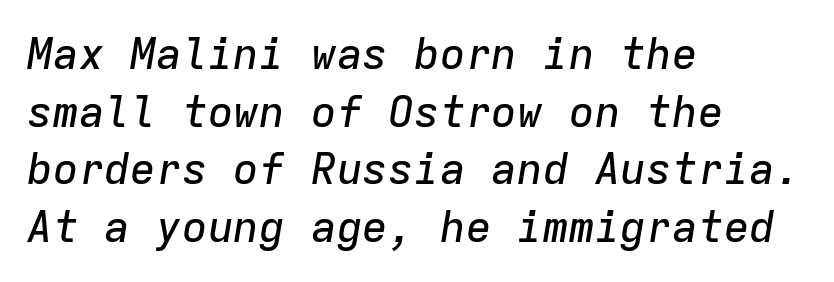
Q: Is the text italic (slanted)? A: Yes, it leans right by about 9 degrees.
Q: Is the text underlined? A: No.
Q: How is the paragraph aligned? A: Left-aligned.
Q: Is the spacing between letters normal or unusually wide? A: Normal.
Q: Is the spacing between lines tight, normal or loose? A: Normal.
Q: Width (condensed, normal, or wide)? A: Normal.
Q: Stroke contrast? A: Low.
Q: x-height? A: Medium.
Q: Monospaced? A: Yes.
